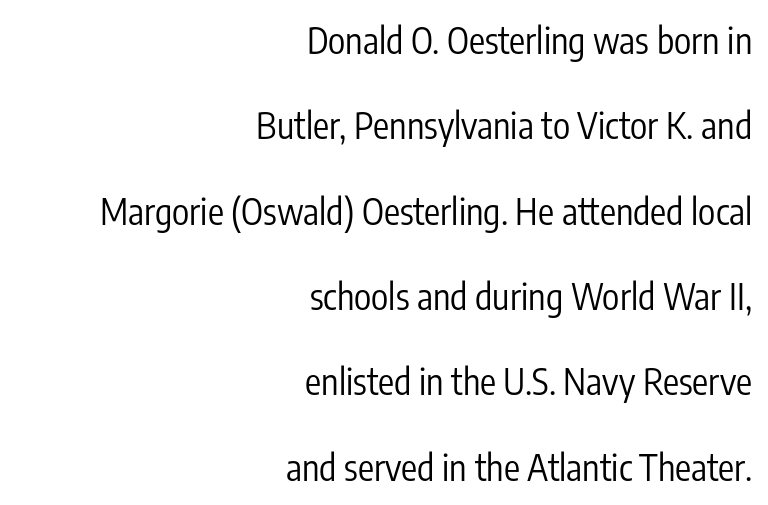
{"serif": "no", "italic": "no", "bold": "no", "weight": "regular", "width": "condensed", "stroke_contrast": "low", "x_height": "medium", "monospaced": "no", "underline": "no", "align": "right", "line_spacing": "loose", "line_spacing_ratio": 2.37, "letter_spacing": "normal", "letter_spacing_em": 0.0, "glyph_px": 36}
